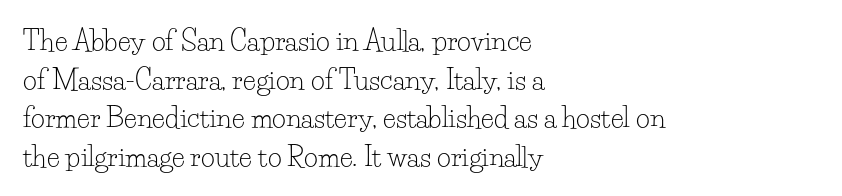
Q: Is the text bold? A: No.
Q: Is the text italic (slanted)? A: No, it is upright.
Q: Is the text underlined? A: No.
Q: How is the paragraph aligned? A: Left-aligned.
Q: Is the spacing between letters normal or unusually wide? A: Normal.
Q: Is the spacing between lines tight, normal or loose? A: Normal.
